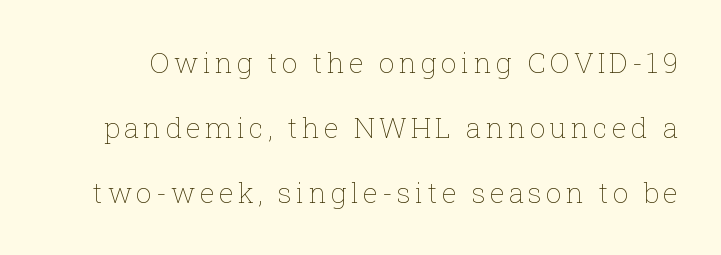
The lines are spread far apart with generous leading. Here the designer chose a conventional face with non-uniform glyph widths. The characters are drawn with everyday or finer stroke widths. When letters stand straight like this, we call the style roman or upright. Honestly, there is no underline to notice here at all.
